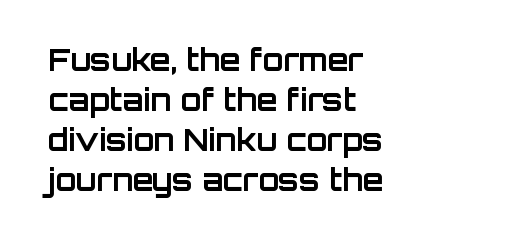
Q: Is the text bold? A: Yes.
Q: Is the text italic (slanted)? A: No, it is upright.
Q: Is the typeface a serif or a sans-serif typeface? A: Sans-serif.
Q: Is the text underlined? A: No.
Q: How is the paragraph aligned? A: Left-aligned.
Q: Is the spacing between letters normal or unusually wide? A: Normal.
Q: Is the spacing between lines tight, normal or loose? A: Normal.
Q: Width (condensed, normal, or wide)? A: Normal.
Q: Stroke contrast? A: Low.
Q: x-height? A: Large.
Q: Monospaced? A: No.
